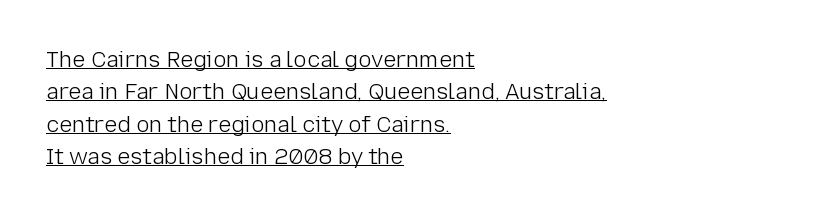
These lines were composed using upright roman letters. You can see a thin bar hugging the bottom of the glyphs. The typesetting does not lean heavy: it is not bold. Leftover space on each line is placed entirely after the last word.
